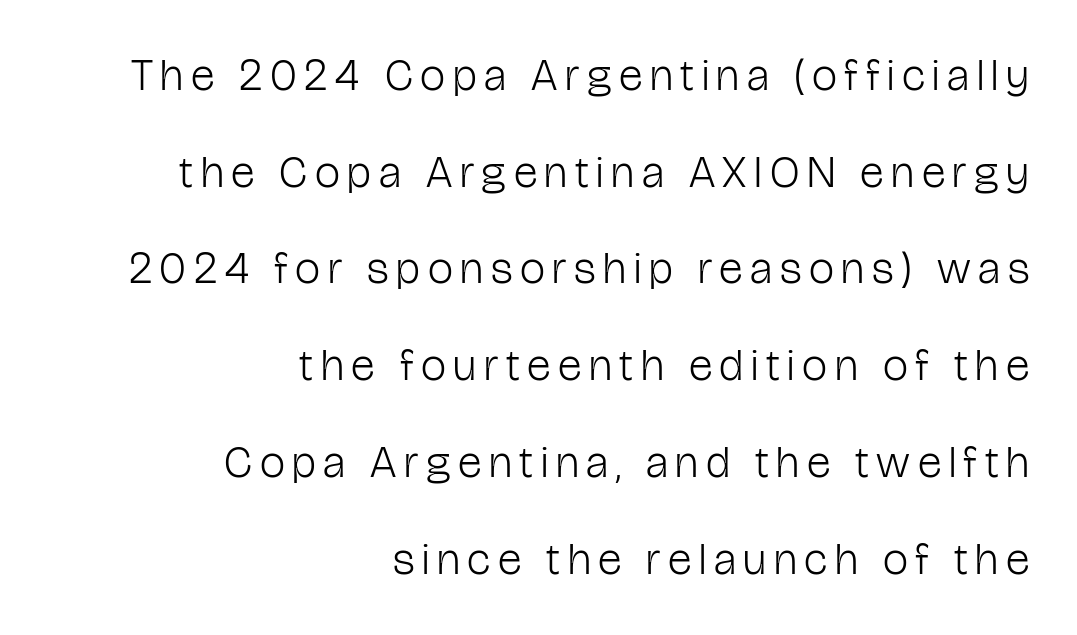
These lines are rendered in a variable-pitch font. Characters remain perfectly vertical along every line. The lines are spread far apart with generous leading. Check where the strokes stop: nothing finishes them off — pure sans. Letters rest on an invisible, unmarked baseline.
